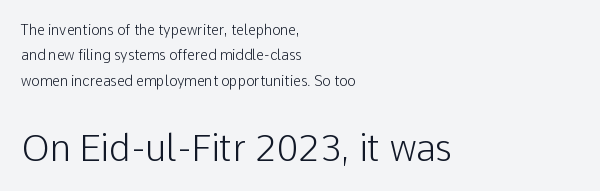
Q: Is the text bold? A: No.
Q: Is the text italic (slanted)? A: No, it is upright.
Q: Is the typeface a serif or a sans-serif typeface? A: Sans-serif.
Q: Is the text underlined? A: No.
Q: How is the paragraph aligned? A: Left-aligned.
Q: Is the spacing between letters normal or unusually wide? A: Normal.
Q: Which block of text is set in a larger size, the first (top) or the second (bottom)? A: The second (bottom) one.
Q: Width (condensed, normal, or wide)? A: Normal.
Q: Stroke contrast? A: Low.
Q: x-height? A: Medium.
Q: Monospaced? A: No.
